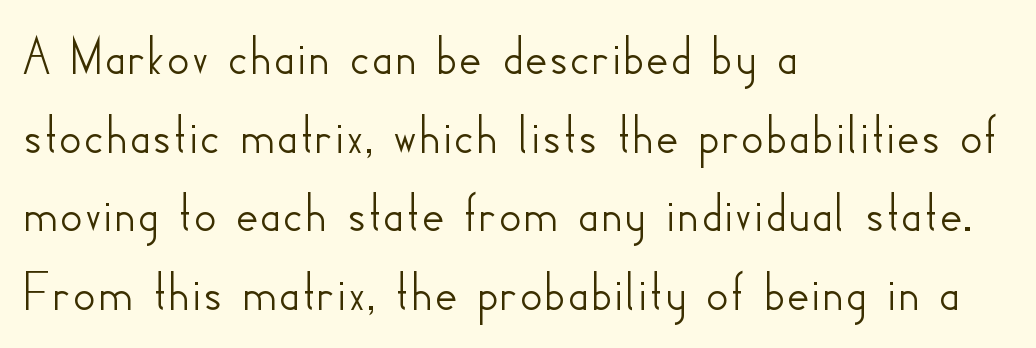
The image shows 57 px sans-serif type, upright; set left-aligned, normal line spacing (1.38x), normal letter spacing, not underlined; low stroke contrast and a small x-height.
